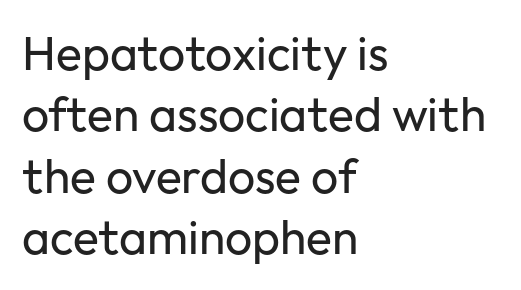
Q: Is the text bold? A: No.
Q: Is the text italic (slanted)? A: No, it is upright.
Q: Is the typeface a serif or a sans-serif typeface? A: Sans-serif.
Q: Is the text underlined? A: No.
Q: How is the paragraph aligned? A: Left-aligned.
Q: Is the spacing between letters normal or unusually wide? A: Normal.
Q: Is the spacing between lines tight, normal or loose? A: Normal.
Q: Width (condensed, normal, or wide)? A: Normal.
Q: Stroke contrast? A: Low.
Q: x-height? A: Medium.
Q: Monospaced? A: No.
